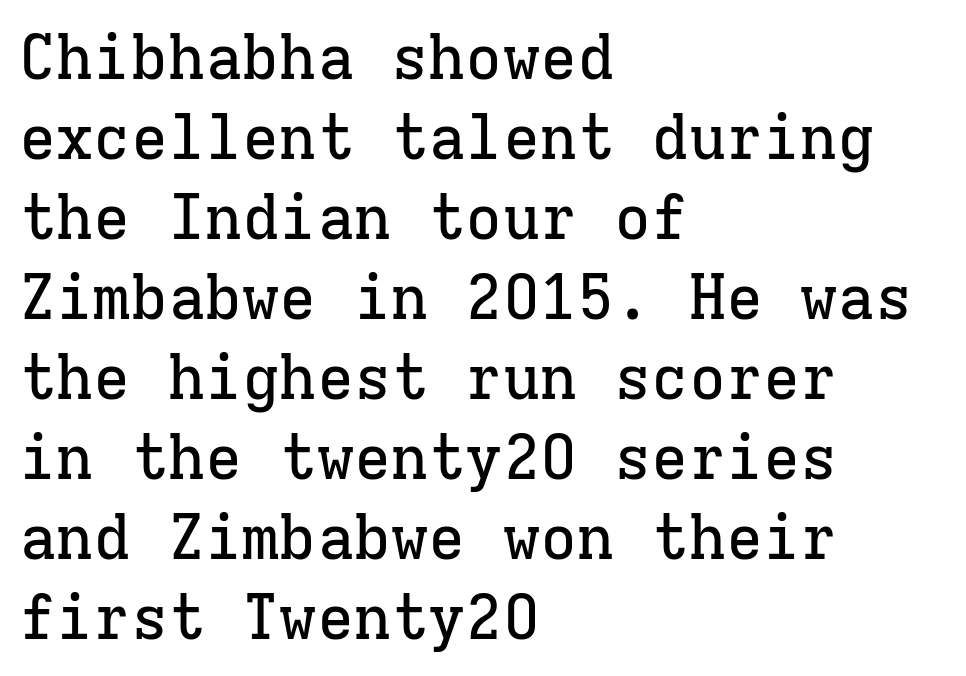
The image shows 62 px serif type, upright, monospaced; set left-aligned, normal line spacing (1.29x), normal letter spacing, not underlined; low stroke contrast and a medium x-height.
